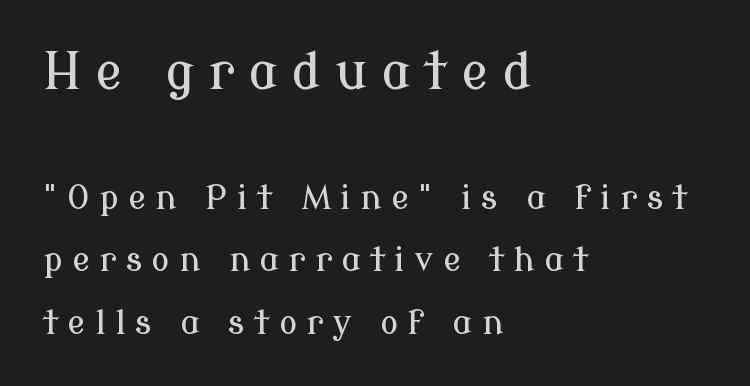
Q: Is the text italic (slanted)? A: No, it is upright.
Q: Is the typeface a serif or a sans-serif typeface? A: Serif.
Q: Is the text underlined? A: No.
Q: How is the paragraph aligned? A: Left-aligned.
Q: Is the spacing between letters normal or unusually wide? A: Unusually wide.
Q: Which block of text is set in a larger size, the first (top) or the second (bottom)? A: The first (top) one.
Q: Width (condensed, normal, or wide)? A: Normal.
Q: Stroke contrast? A: Low.
Q: x-height? A: Medium.
Q: Monospaced? A: No.
